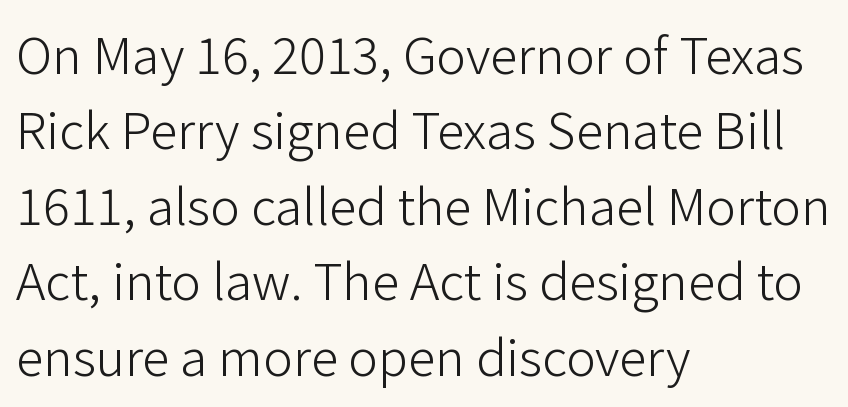
{"serif": "no", "italic": "no", "bold": "no", "weight": "light", "width": "normal", "stroke_contrast": "low", "x_height": "medium", "monospaced": "no", "underline": "no", "align": "left", "line_spacing": "normal", "line_spacing_ratio": 1.51, "letter_spacing": "normal", "letter_spacing_em": 0.0, "glyph_px": 50}
